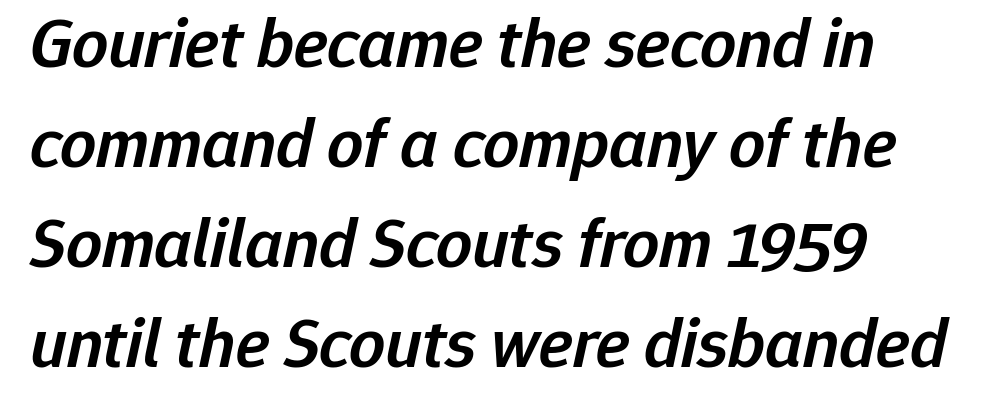
Q: Is the text bold? A: Semi-bold.
Q: Is the text italic (slanted)? A: Yes, it leans right by about 12 degrees.
Q: Is the text underlined? A: No.
Q: Is the spacing between letters normal or unusually wide? A: Normal.
Q: Is the spacing between lines tight, normal or loose? A: Normal.
Q: Width (condensed, normal, or wide)? A: Normal.
Q: Stroke contrast? A: Low.
Q: x-height? A: Medium.
Q: Monospaced? A: No.
